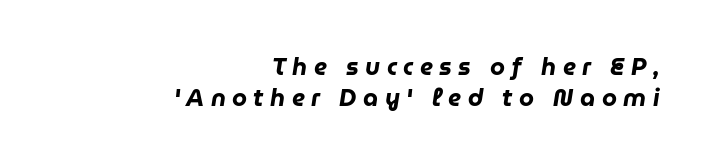
The passage shown has open, widely tracked lettering throughout. Where is the straight margin? On the right. The sample has been set heavy, in full bold. The rows are spaced the way most documents space them. The zone under the glyphs is completely vacant.
